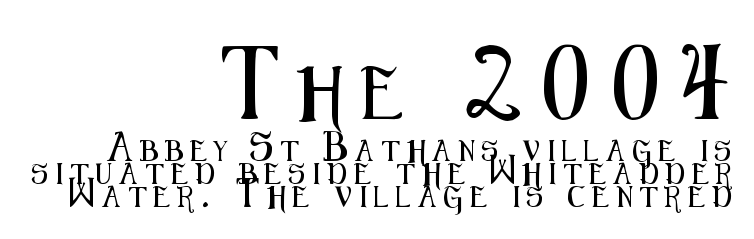
Summary of vertical rhythm: compact, with narrow interline spacing. Every character sits straight up, as roman type does. Looks like regular typesetting: each glyph gets only the width it needs. Horizontally, the lines are justified to the trailing edge only.
